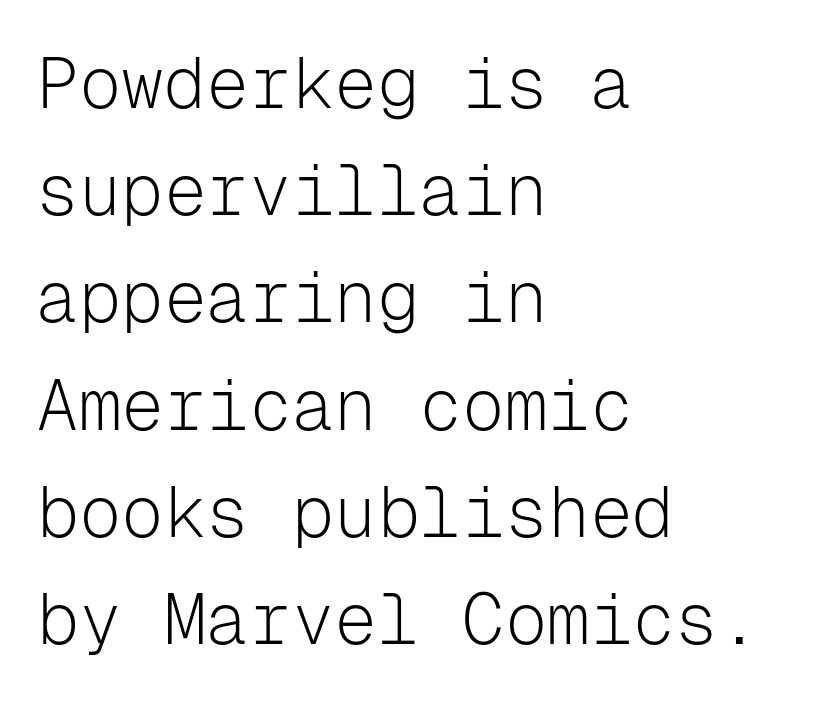
The image shows 71 px light sans-serif type, upright, monospaced; set left-aligned, normal line spacing (1.51x), normal letter spacing, not underlined; low stroke contrast and a medium x-height.
